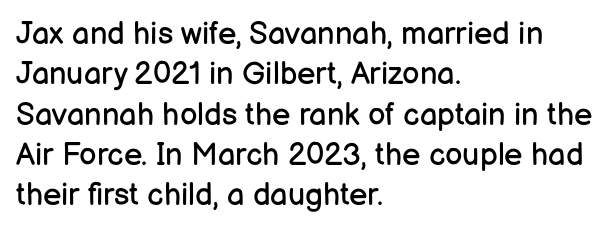
{"serif": "no", "italic": "no", "bold": "no", "weight": "regular", "width": "normal", "stroke_contrast": "low", "x_height": "medium", "monospaced": "no", "underline": "no", "align": "left", "line_spacing": "normal", "line_spacing_ratio": 1.3, "letter_spacing": "normal", "letter_spacing_em": 0.0, "glyph_px": 31}
